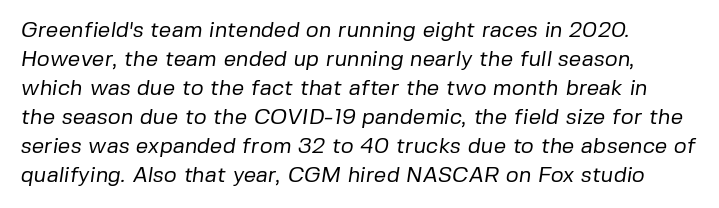
{"bold": "no", "underline": "no", "align": "left", "line_spacing": "normal", "line_spacing_ratio": 1.32, "letter_spacing": "normal", "letter_spacing_em": 0.0, "glyph_px": 22}
